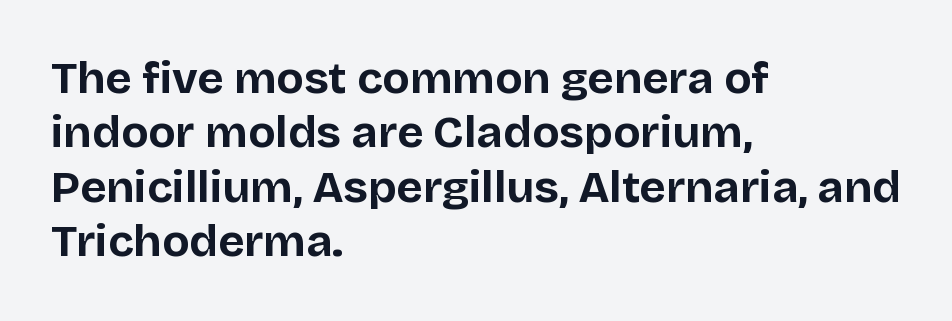
{"serif": "no", "italic": "no", "bold": "yes", "weight": "bold", "width": "normal", "stroke_contrast": "low", "x_height": "large", "monospaced": "no", "underline": "no", "align": "left", "line_spacing_ratio": 1.21, "letter_spacing": "normal", "letter_spacing_em": 0.0, "glyph_px": 45}
